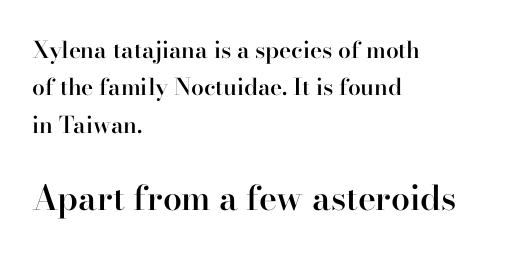
Q: Is the text bold? A: Semi-bold.
Q: Is the text italic (slanted)? A: No, it is upright.
Q: Is the typeface a serif or a sans-serif typeface? A: Serif.
Q: Is the text underlined? A: No.
Q: How is the paragraph aligned? A: Left-aligned.
Q: Is the spacing between letters normal or unusually wide? A: Normal.
Q: Is the spacing between lines tight, normal or loose? A: Normal.
Q: Which block of text is set in a larger size, the first (top) or the second (bottom)? A: The second (bottom) one.
Q: Width (condensed, normal, or wide)? A: Normal.
Q: Stroke contrast? A: High.
Q: x-height? A: Small.
Q: Monospaced? A: No.
